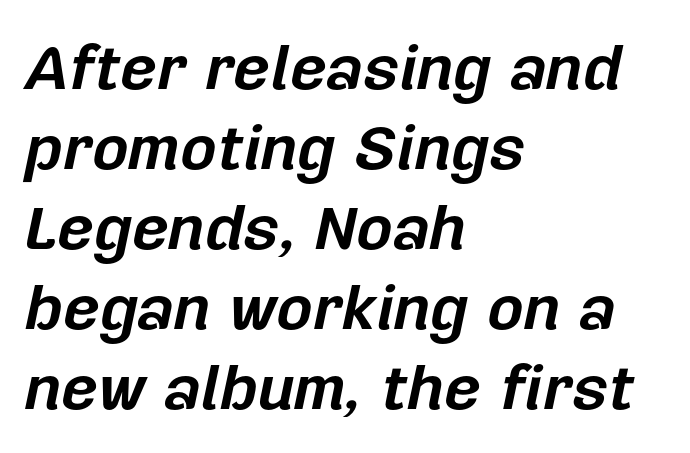
Q: Is the text bold? A: Yes.
Q: Is the text italic (slanted)? A: Yes, it leans right by about 12 degrees.
Q: Is the text underlined? A: No.
Q: How is the paragraph aligned? A: Left-aligned.
Q: Is the spacing between letters normal or unusually wide? A: Normal.
Q: Is the spacing between lines tight, normal or loose? A: Normal.
Q: Width (condensed, normal, or wide)? A: Normal.
Q: Stroke contrast? A: Low.
Q: x-height? A: Medium.
Q: Monospaced? A: No.
